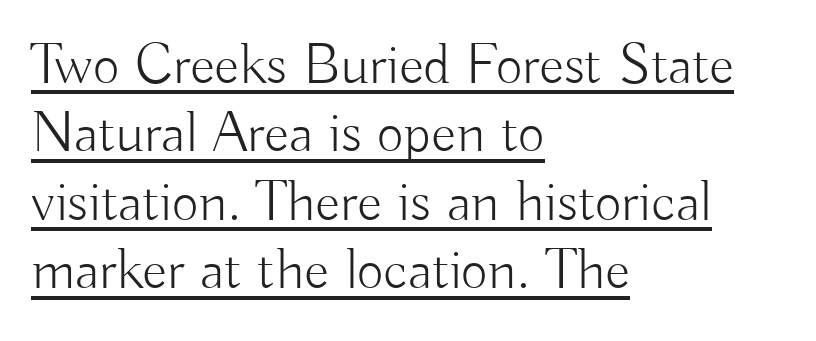
Q: Is the text bold? A: No.
Q: Is the text italic (slanted)? A: No, it is upright.
Q: Is the typeface a serif or a sans-serif typeface? A: Sans-serif.
Q: Is the text underlined? A: Yes.
Q: How is the paragraph aligned? A: Left-aligned.
Q: Is the spacing between letters normal or unusually wide? A: Normal.
Q: Width (condensed, normal, or wide)? A: Normal.
Q: Stroke contrast? A: Low.
Q: x-height? A: Small.
Q: Monospaced? A: No.
